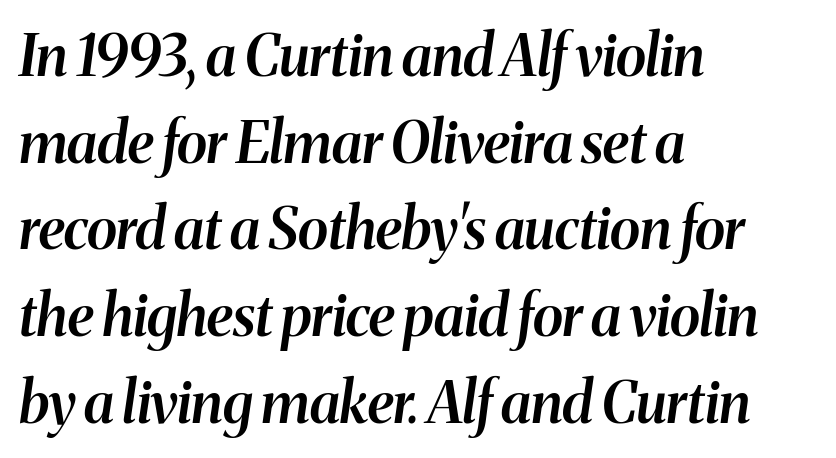
The rendering anchors every line to the left-hand side. Lines of text with bare space underneath. The line-height multiplier appears to be the usual default. Each word holds together tightly as a unit, with standard inter-letter gaps.
